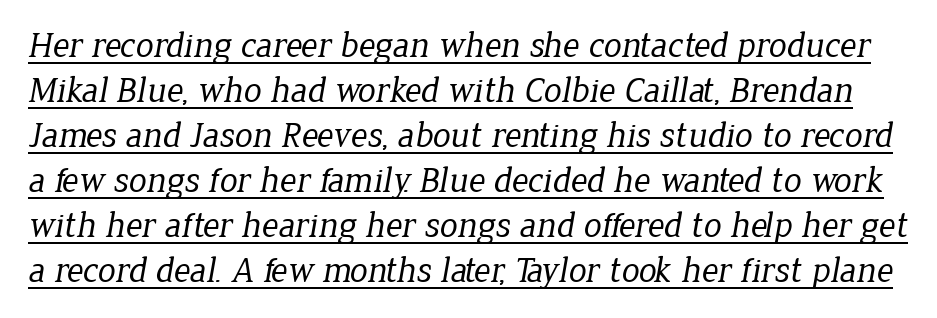
Q: Is the text bold? A: No.
Q: Is the typeface a serif or a sans-serif typeface? A: Serif.
Q: Is the text underlined? A: Yes.
Q: Is the spacing between letters normal or unusually wide? A: Normal.
Q: Is the spacing between lines tight, normal or loose? A: Normal.
Q: Width (condensed, normal, or wide)? A: Normal.
Q: Stroke contrast? A: Low.
Q: x-height? A: Medium.
Q: Monospaced? A: No.
